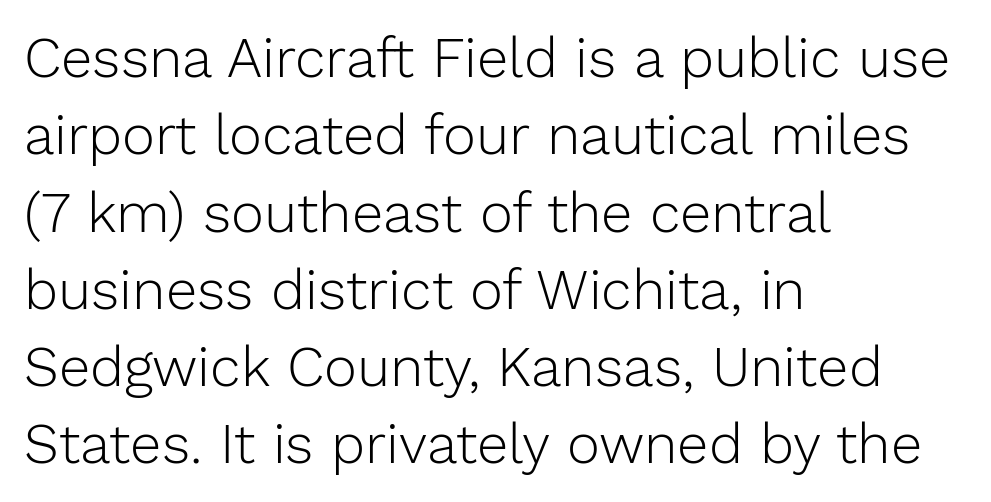
{"serif": "no", "italic": "no", "bold": "no", "weight": "light", "width": "normal", "stroke_contrast": "low", "x_height": "medium", "monospaced": "no", "underline": "no", "align": "left", "line_spacing": "normal", "line_spacing_ratio": 1.38, "letter_spacing": "normal", "letter_spacing_em": 0.0, "glyph_px": 56}
